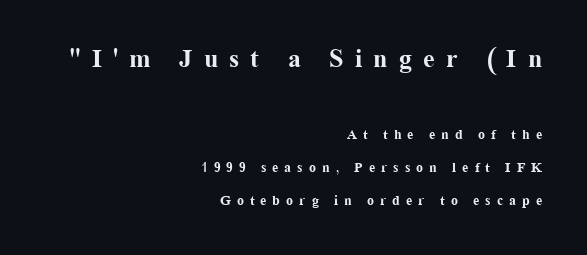
{"italic": "no", "bold": "yes", "underline": "no", "align": "right", "line_spacing": "loose", "line_spacing_ratio": 2.35, "letter_spacing": "wide", "letter_spacing_em": 0.43, "larger_block": "first", "size_ratio": 1.86, "glyph_px": 26}
